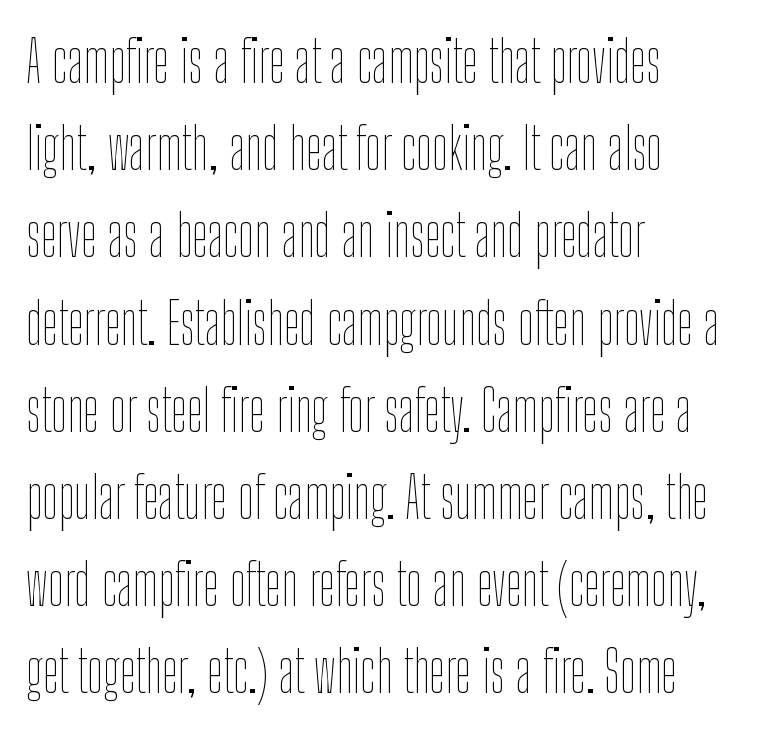
The image shows 57 px thin, condensed type, upright; set left-aligned, normal line spacing (1.53x), normal letter spacing, not underlined; low stroke contrast and a medium x-height.
